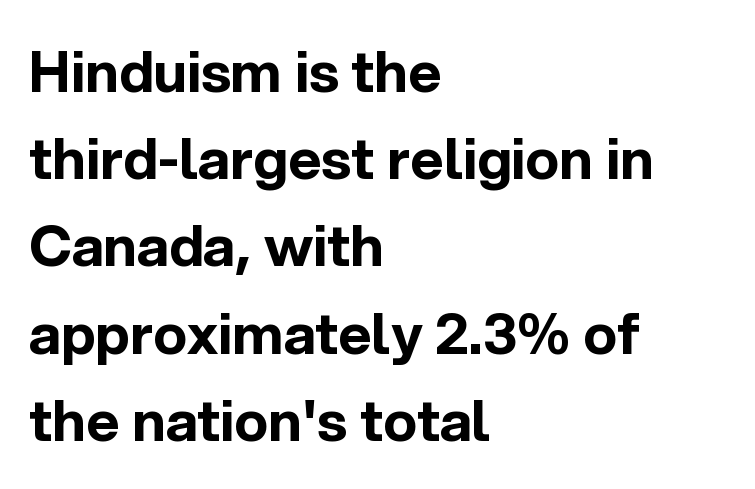
The image shows 57 px bold sans-serif type, upright; set left-aligned, normal line spacing (1.53x), normal letter spacing, not underlined; a medium x-height.
